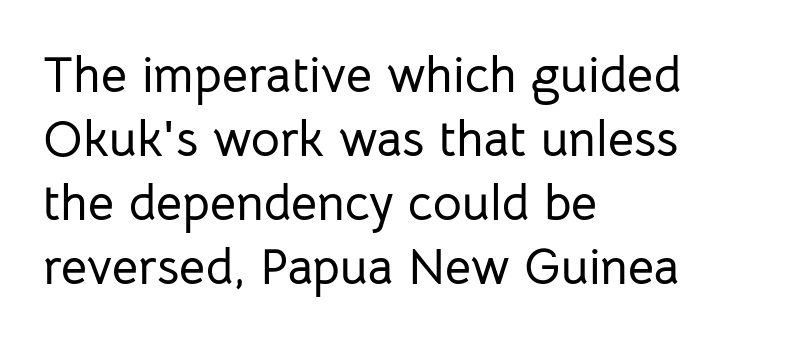
{"serif": "no", "italic": "no", "width": "normal", "stroke_contrast": "low", "x_height": "medium", "monospaced": "no", "underline": "no", "align": "left", "line_spacing": "normal", "line_spacing_ratio": 1.28, "letter_spacing": "normal", "letter_spacing_em": 0.0, "glyph_px": 50}
